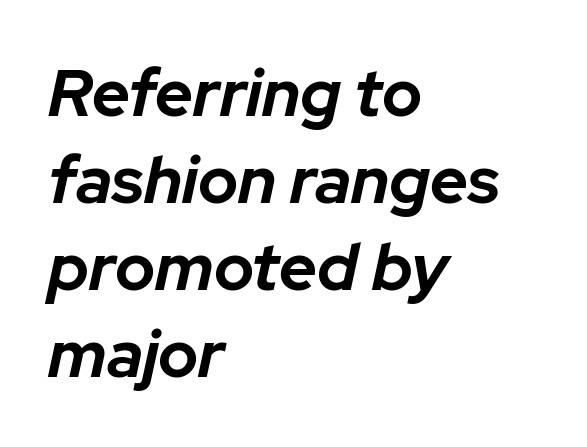
{"italic": "yes", "lean": "right", "slant_degrees": 12, "bold": "yes", "weight": "bold", "width": "normal", "stroke_contrast": "low", "x_height": "medium", "monospaced": "no", "underline": "no", "align": "left", "line_spacing": "normal", "line_spacing_ratio": 1.32, "letter_spacing": "normal", "letter_spacing_em": 0.0, "glyph_px": 66}
